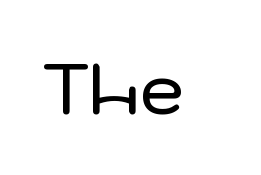
Q: Is the text italic (slanted)? A: No, it is upright.
Q: Is the typeface a serif or a sans-serif typeface? A: Sans-serif.
Q: Is the text underlined? A: No.
Q: Is the spacing between letters normal or unusually wide? A: Normal.
Q: Width (condensed, normal, or wide)? A: Normal.
Q: Stroke contrast? A: Low.
Q: x-height? A: Medium.
Q: Monospaced? A: No.
